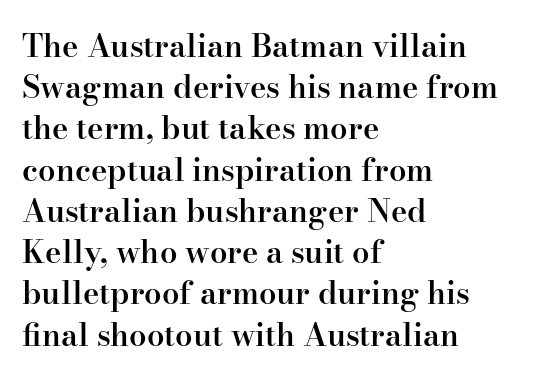
Q: Is the text bold? A: Semi-bold.
Q: Is the text italic (slanted)? A: No, it is upright.
Q: Is the typeface a serif or a sans-serif typeface? A: Serif.
Q: Is the text underlined? A: No.
Q: How is the paragraph aligned? A: Left-aligned.
Q: Is the spacing between letters normal or unusually wide? A: Normal.
Q: Is the spacing between lines tight, normal or loose? A: Normal.
Q: Width (condensed, normal, or wide)? A: Normal.
Q: Stroke contrast? A: High.
Q: x-height? A: Small.
Q: Monospaced? A: No.
